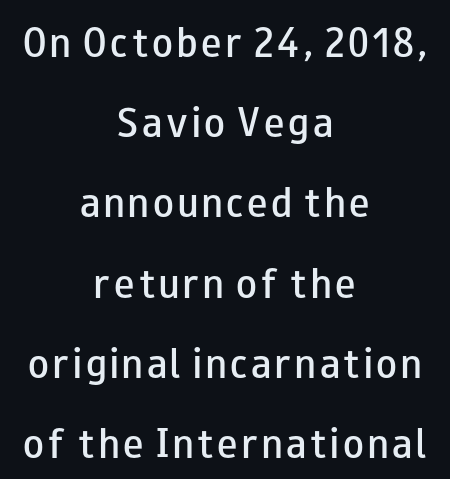
Q: Is the text bold? A: Semi-bold.
Q: Is the text italic (slanted)? A: No, it is upright.
Q: Is the typeface a serif or a sans-serif typeface? A: Sans-serif.
Q: Is the text underlined? A: No.
Q: How is the paragraph aligned? A: Centered.
Q: Is the spacing between lines tight, normal or loose? A: Loose.
Q: Width (condensed, normal, or wide)? A: Wide.
Q: Stroke contrast? A: Low.
Q: x-height? A: Small.
Q: Monospaced? A: No.
